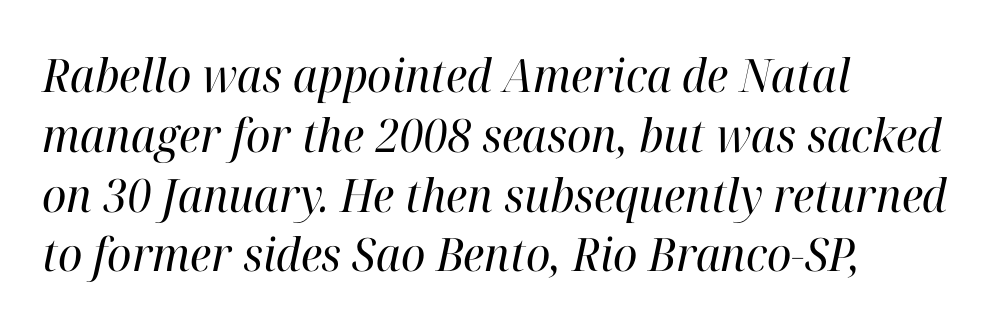
{"serif": "yes", "italic": "yes", "lean": "right", "slant_degrees": 12, "bold": "no", "weight": "regular", "width": "normal", "stroke_contrast": "high", "x_height": "medium", "monospaced": "no", "underline": "no", "align": "left", "line_spacing": "normal", "line_spacing_ratio": 1.3, "letter_spacing": "normal", "letter_spacing_em": 0.0, "glyph_px": 46}
